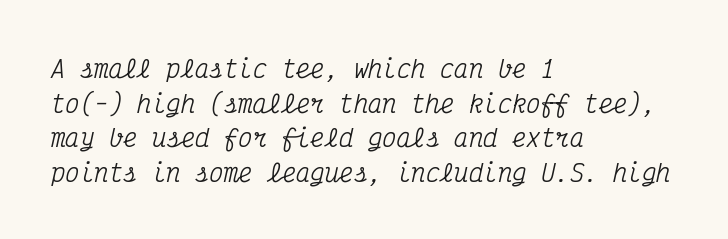
Q: Is the text italic (slanted)? A: Yes, it leans right by about 12 degrees.
Q: Is the text underlined? A: No.
Q: How is the paragraph aligned? A: Left-aligned.
Q: Is the spacing between letters normal or unusually wide? A: Normal.
Q: Is the spacing between lines tight, normal or loose? A: Normal.
